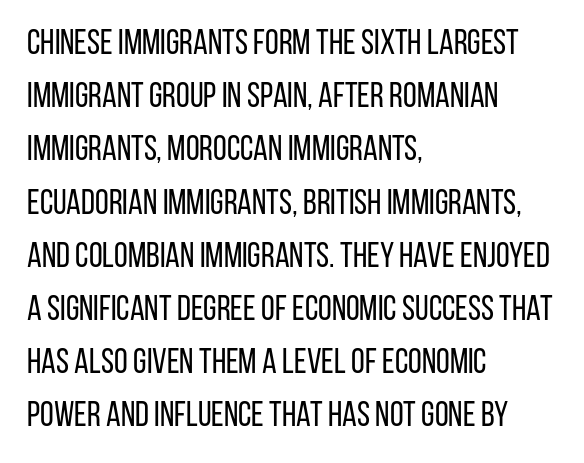
{"serif": "no", "italic": "no", "bold": "no", "weight": "regular", "width": "condensed", "stroke_contrast": "low", "x_height": "large", "monospaced": "no", "underline": "no", "align": "left", "line_spacing": "normal", "line_spacing_ratio": 1.52, "letter_spacing": "normal", "letter_spacing_em": 0.0, "glyph_px": 35}
